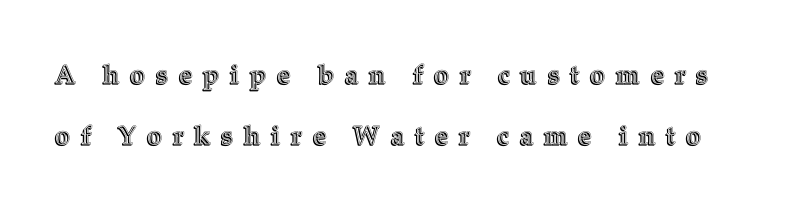
Regarding leading, the lines here are spaced well apart. The type is letterspaced generously, with wide tracking. The specimen omits any rule beneath the text block's lines. Rendered with straight, roman letterforms.
